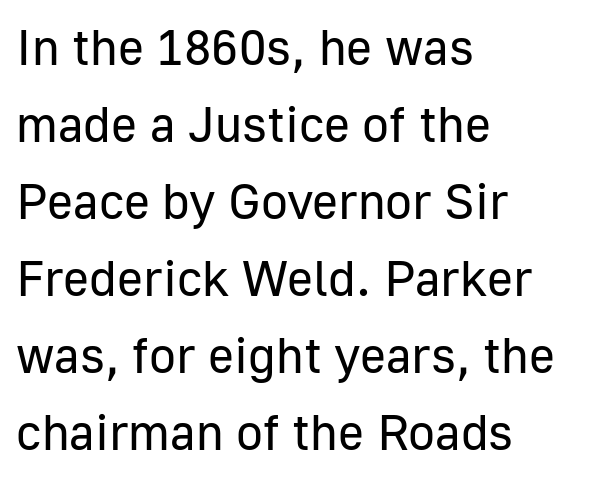
Q: Is the text bold? A: No.
Q: Is the text italic (slanted)? A: No, it is upright.
Q: Is the typeface a serif or a sans-serif typeface? A: Sans-serif.
Q: Is the text underlined? A: No.
Q: How is the paragraph aligned? A: Left-aligned.
Q: Is the spacing between letters normal or unusually wide? A: Normal.
Q: Is the spacing between lines tight, normal or loose? A: Normal.
Q: Width (condensed, normal, or wide)? A: Normal.
Q: Stroke contrast? A: Low.
Q: x-height? A: Medium.
Q: Monospaced? A: No.
